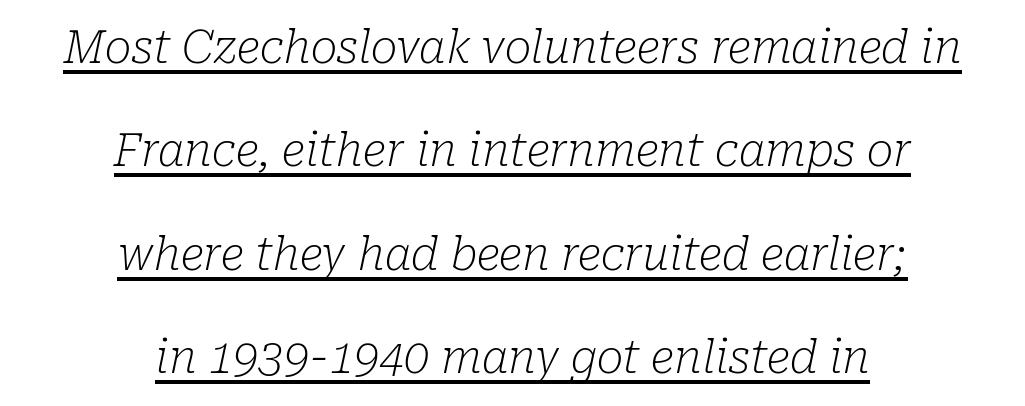
{"serif": "yes", "italic": "yes", "lean": "right", "slant_degrees": 10, "bold": "no", "weight": "light", "width": "normal", "stroke_contrast": "low", "x_height": "medium", "monospaced": "no", "underline": "yes", "align": "center", "line_spacing": "loose", "line_spacing_ratio": 2.3, "letter_spacing": "normal", "letter_spacing_em": 0.0, "glyph_px": 45}
